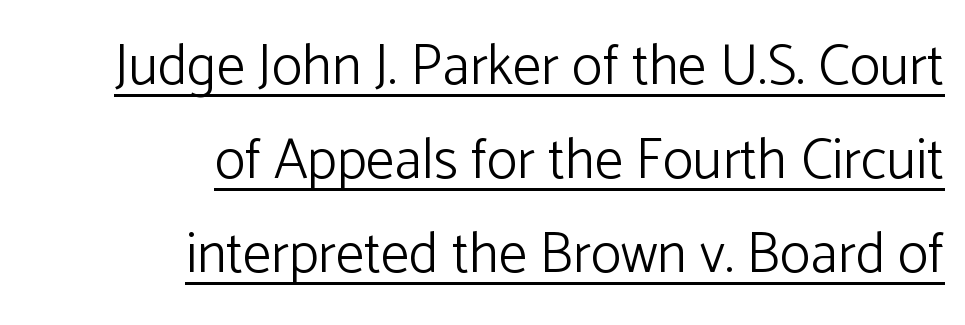
The image shows 57 px light sans-serif type, upright; set right-aligned, normal line spacing (1.65x), normal letter spacing, underlined; low stroke contrast and a medium x-height.
